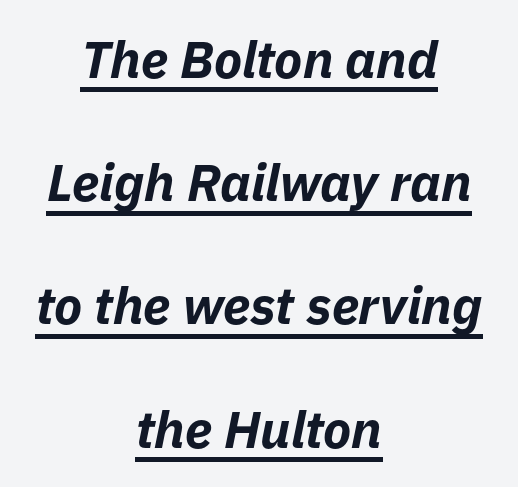
{"italic": "yes", "lean": "right", "slant_degrees": 11, "bold": "yes", "weight": "bold", "width": "normal", "stroke_contrast": "low", "x_height": "medium", "monospaced": "no", "underline": "yes", "align": "center", "line_spacing": "loose", "line_spacing_ratio": 2.37, "letter_spacing": "normal", "letter_spacing_em": 0.0, "glyph_px": 52}
